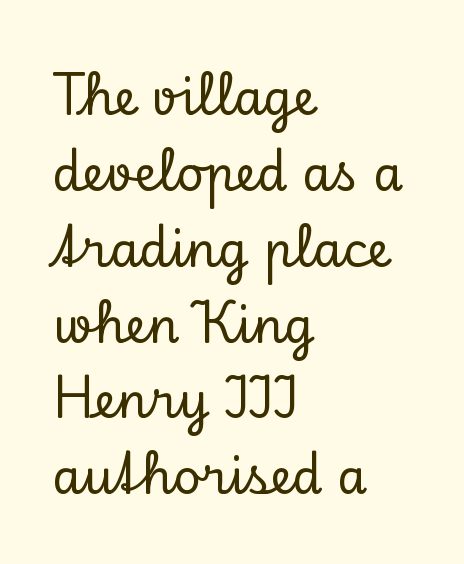
{"italic": "no", "width": "normal", "stroke_contrast": "low", "x_height": "small", "monospaced": "no", "underline": "no", "align": "left", "line_spacing": "normal", "line_spacing_ratio": 1.58, "letter_spacing": "normal", "letter_spacing_em": 0.0, "glyph_px": 48}
